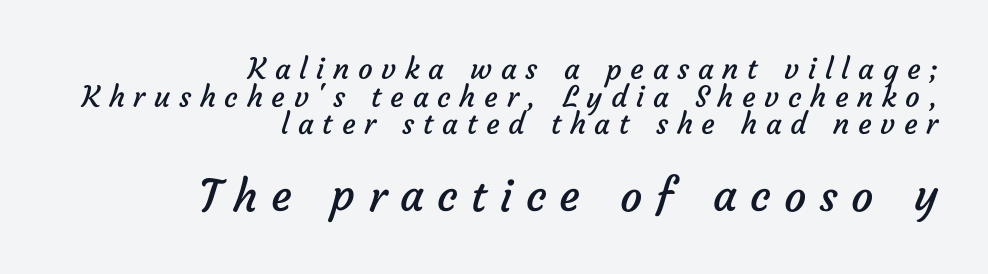
Letter spacing: wide. The weight tops out at a normal text grade. Does the bottom block carry the larger type? Yes, it does. The passage shown is not underscored anywhere. Leftover space on each line is placed entirely before the opening word. The characters display no serif detailing; their extremities are plain.
